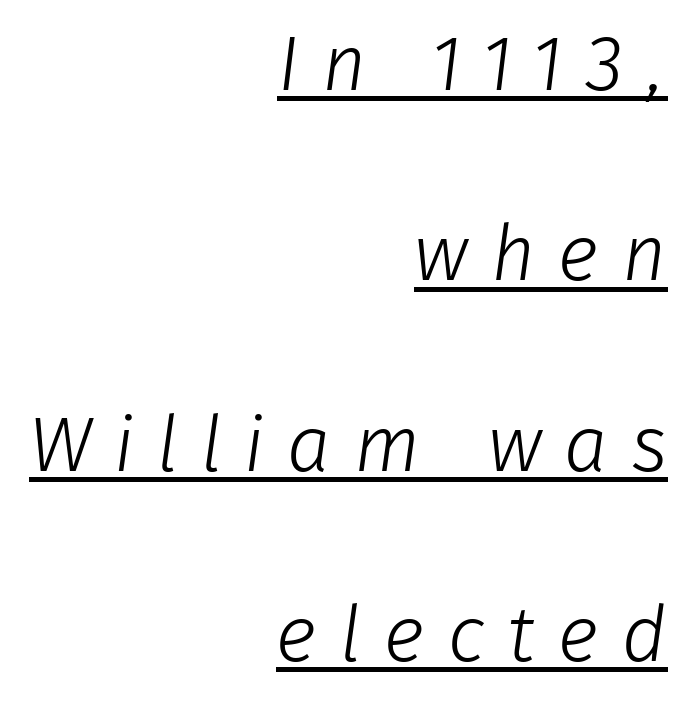
The image shows 78 px light sans-serif type; set right-aligned, loose line spacing (2.44x), unusually wide letter spacing (+0.29 em), underlined; low stroke contrast and a medium x-height.
